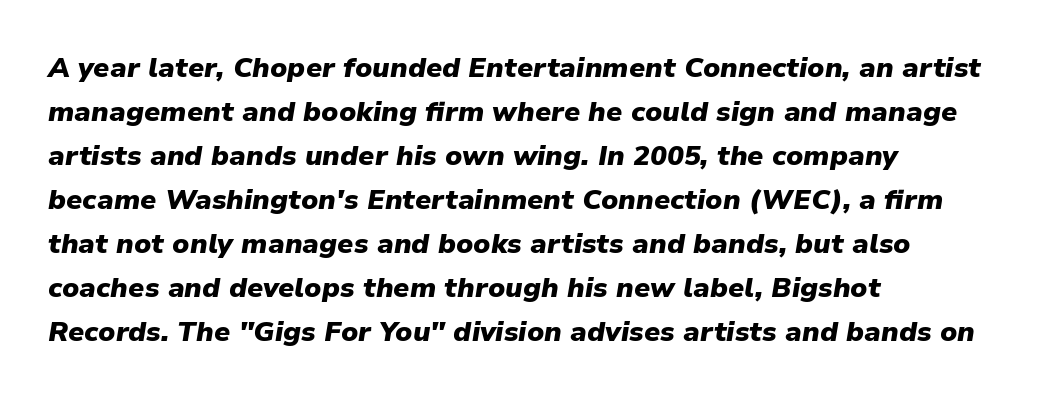
The image shows 28 px heavy type, italic (leaning right); set left-aligned, normal line spacing (1.57x), normal letter spacing, not underlined; low stroke contrast and a medium x-height.
